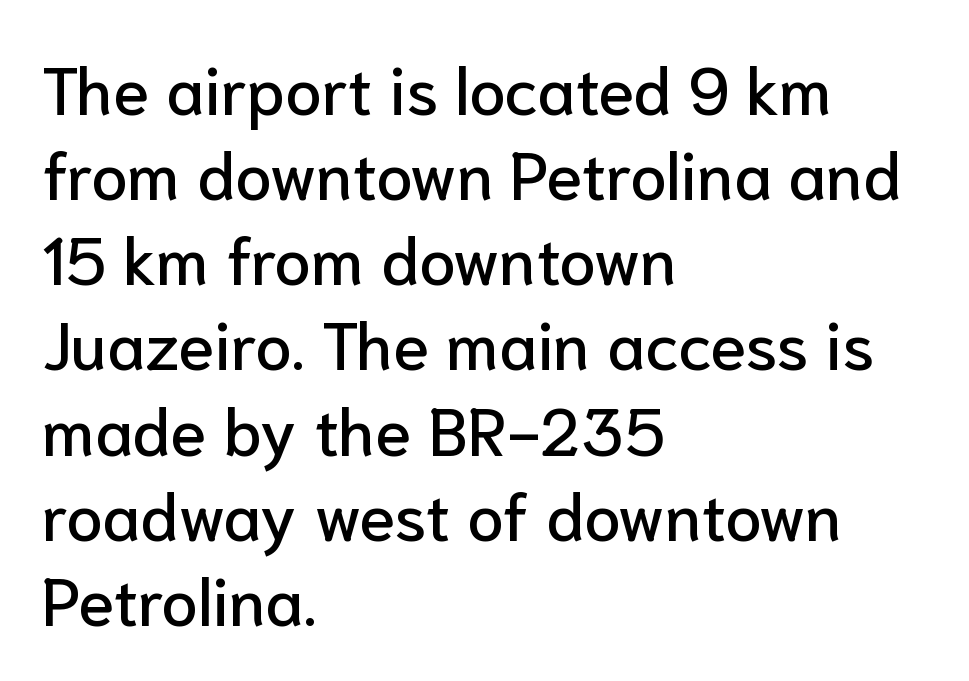
Clear beneath every line of the passage. Check where the strokes stop: nothing finishes them off — pure sans. The typesetter chose a ragged-right arrangement here. Posture: straight, roman, zero tilt. Here the designer chose a conventional face with non-uniform glyph widths.
